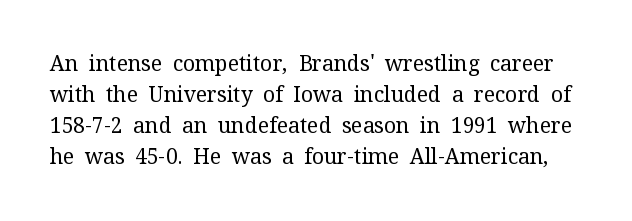
The image shows 21 px text type, upright; set normal line spacing (1.47x), normal letter spacing, not underlined.
